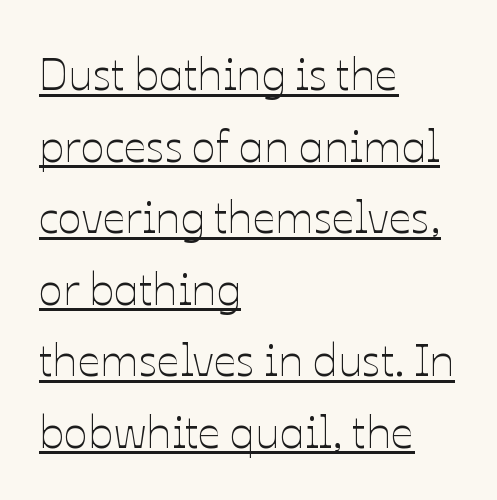
Q: Is the text bold? A: No.
Q: Is the text italic (slanted)? A: No, it is upright.
Q: Is the text underlined? A: Yes.
Q: How is the paragraph aligned? A: Left-aligned.
Q: Is the spacing between letters normal or unusually wide? A: Normal.
Q: Is the spacing between lines tight, normal or loose? A: Normal.
Q: Width (condensed, normal, or wide)? A: Normal.
Q: Stroke contrast? A: Low.
Q: x-height? A: Medium.
Q: Monospaced? A: No.
